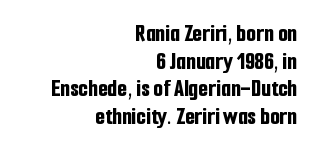
Does the leading feel generous? Not at all — it's pinched. No italicization has been applied; the sample stays upright. Standard letterfit; no display-style spreading of the glyphs. A bare baseline throughout the passage. Alignment: flush right.
